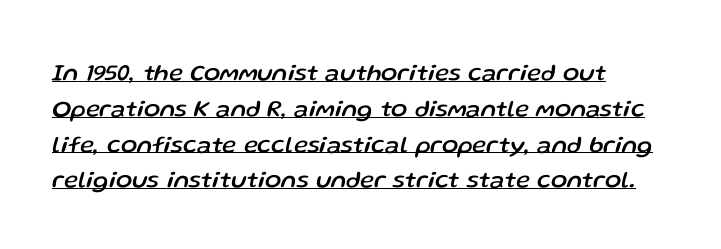
Q: Is the text italic (slanted)? A: Yes, it leans right by about 13 degrees.
Q: Is the text underlined? A: Yes.
Q: How is the paragraph aligned? A: Left-aligned.
Q: Is the spacing between letters normal or unusually wide? A: Normal.
Q: Is the spacing between lines tight, normal or loose? A: Normal.
